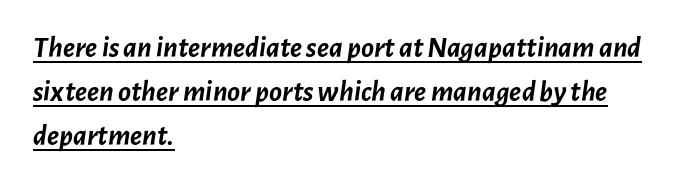
{"italic": "yes", "lean": "right", "slant_degrees": 7, "bold": "yes", "weight": "semibold", "width": "normal", "stroke_contrast": "low", "x_height": "medium", "monospaced": "no", "underline": "yes", "align": "left", "line_spacing": "normal", "line_spacing_ratio": 1.46, "letter_spacing": "normal", "letter_spacing_em": 0.0, "glyph_px": 30}
